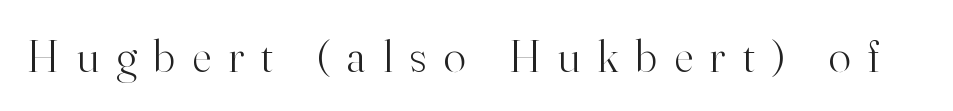
The image shows 46 px light serif type, upright; set unusually wide letter spacing (+0.38 em), not underlined; high stroke contrast and a small x-height.
